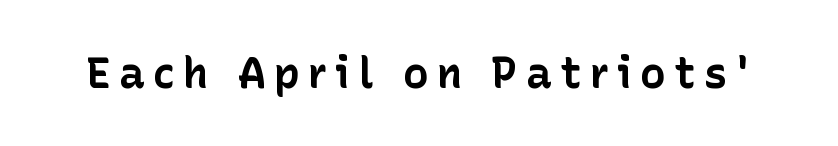
The strip under each line holds only bare page. In terms of letterform style, serifs are entirely absent. Ordinary non-slanted type is in use. Weight check: bold — yes, fully. Here the designer chose a conventional face with non-uniform glyph widths.
